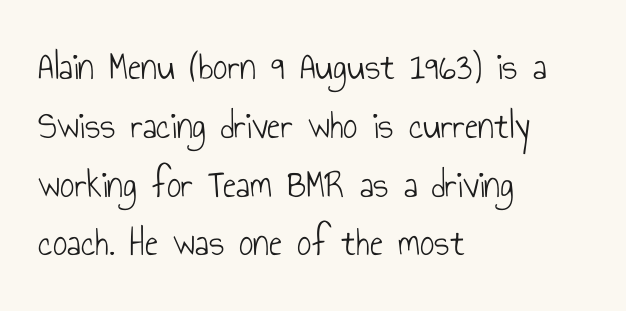
Q: Is the text bold? A: No.
Q: Is the text italic (slanted)? A: No, it is upright.
Q: Is the typeface a serif or a sans-serif typeface? A: Sans-serif.
Q: Is the text underlined? A: No.
Q: How is the paragraph aligned? A: Left-aligned.
Q: Is the spacing between letters normal or unusually wide? A: Normal.
Q: Is the spacing between lines tight, normal or loose? A: Normal.
Q: Width (condensed, normal, or wide)? A: Condensed.
Q: Stroke contrast? A: Low.
Q: x-height? A: Small.
Q: Monospaced? A: No.
